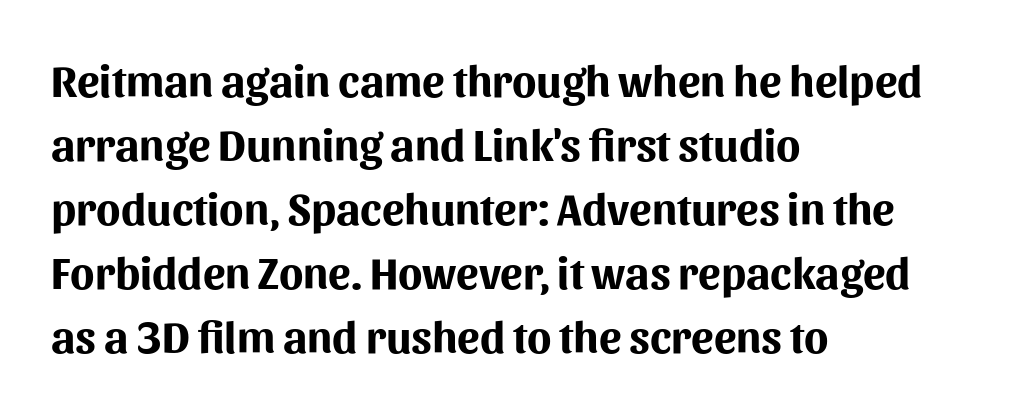
Notice how thick the strokes are: this is what a full bold looks like. The leading is moderate, giving the passage an even texture. Horizontally, the lines are justified to the leading edge only. Just letters on the line, the space beneath them empty. Caption: standard tracking, unaltered.
